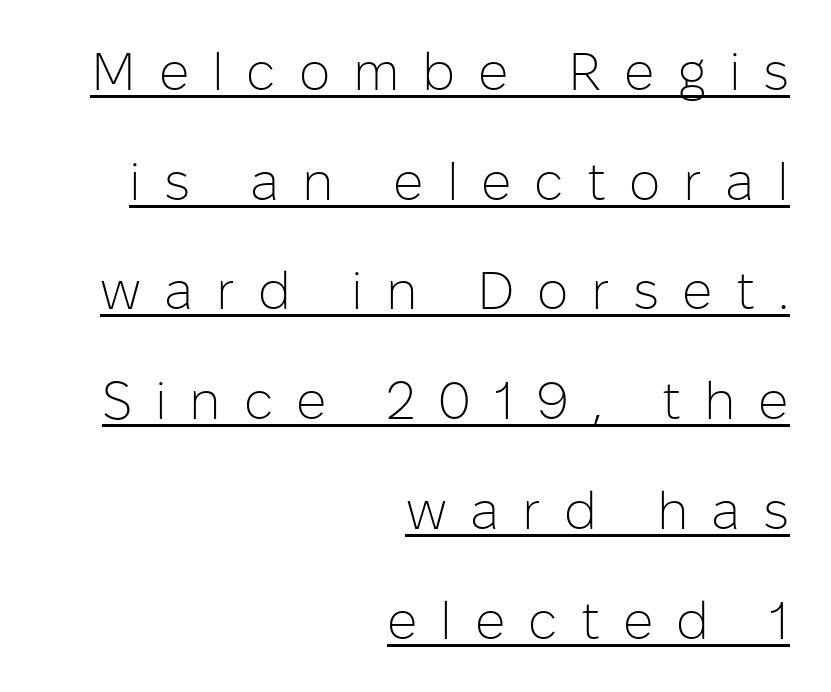
{"serif": "no", "italic": "no", "bold": "no", "weight": "light", "width": "normal", "stroke_contrast": "low", "x_height": "medium", "monospaced": "no", "underline": "yes", "align": "right", "line_spacing": "loose", "line_spacing_ratio": 2.07, "letter_spacing": "wide", "letter_spacing_em": 0.43, "glyph_px": 53}
